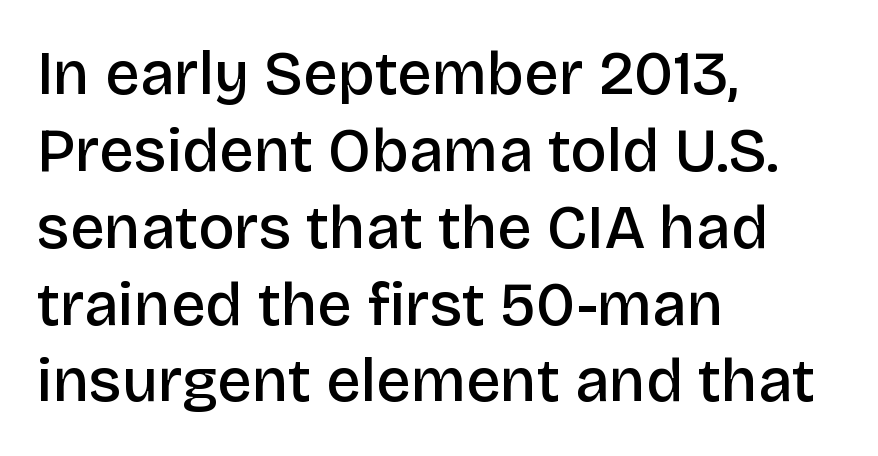
{"serif": "no", "italic": "no", "bold": "semi", "weight": "semibold", "width": "normal", "stroke_contrast": "low", "x_height": "large", "monospaced": "no", "underline": "no", "align": "left", "line_spacing": "normal", "line_spacing_ratio": 1.26, "letter_spacing": "normal", "letter_spacing_em": 0.0, "glyph_px": 61}
